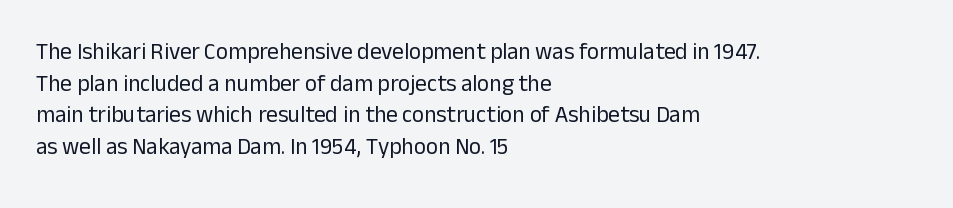
The image shows 23 px text type, upright; set left-aligned, normal line spacing (1.38x), normal letter spacing, not underlined.
